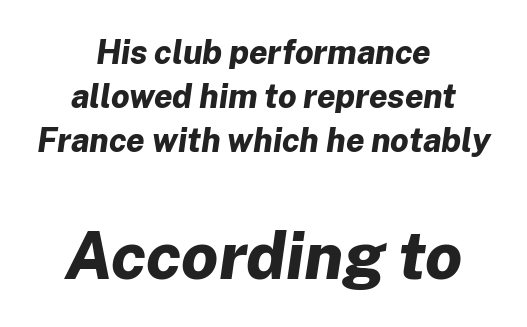
Q: Is the text bold? A: Yes.
Q: Is the text italic (slanted)? A: Yes, it leans right by about 8 degrees.
Q: Is the text underlined? A: No.
Q: How is the paragraph aligned? A: Centered.
Q: Is the spacing between letters normal or unusually wide? A: Normal.
Q: Is the spacing between lines tight, normal or loose? A: Normal.
Q: Which block of text is set in a larger size, the first (top) or the second (bottom)? A: The second (bottom) one.
Q: Width (condensed, normal, or wide)? A: Normal.
Q: Stroke contrast? A: Low.
Q: x-height? A: Medium.
Q: Monospaced? A: No.
